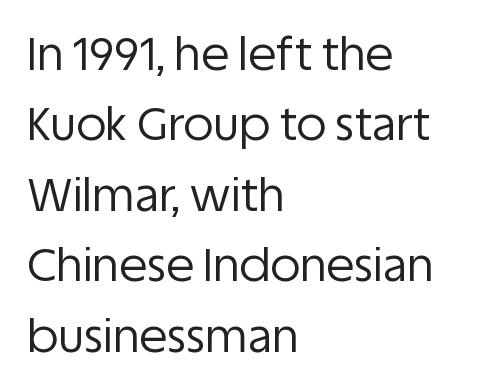
The specimen omits any rule beneath the text block's lines. The typesetting does not lean heavy: it is not bold. Vertical spacing — default. Designer's note — italics off, roman on.
